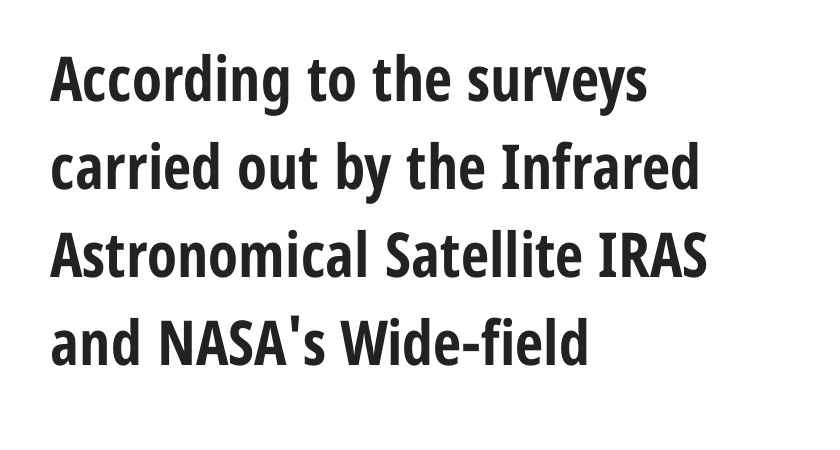
Q: Is the text bold? A: Yes.
Q: Is the text italic (slanted)? A: No, it is upright.
Q: Is the typeface a serif or a sans-serif typeface? A: Sans-serif.
Q: Is the text underlined? A: No.
Q: How is the paragraph aligned? A: Left-aligned.
Q: Is the spacing between letters normal or unusually wide? A: Normal.
Q: Is the spacing between lines tight, normal or loose? A: Normal.
Q: Width (condensed, normal, or wide)? A: Condensed.
Q: Stroke contrast? A: Low.
Q: x-height? A: Medium.
Q: Monospaced? A: No.
